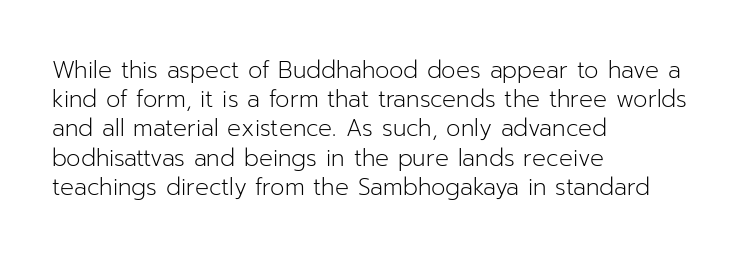
{"italic": "no", "bold": "no", "underline": "no", "align": "left", "line_spacing": "normal", "line_spacing_ratio": 1.27, "letter_spacing": "normal", "letter_spacing_em": 0.0, "glyph_px": 23}
